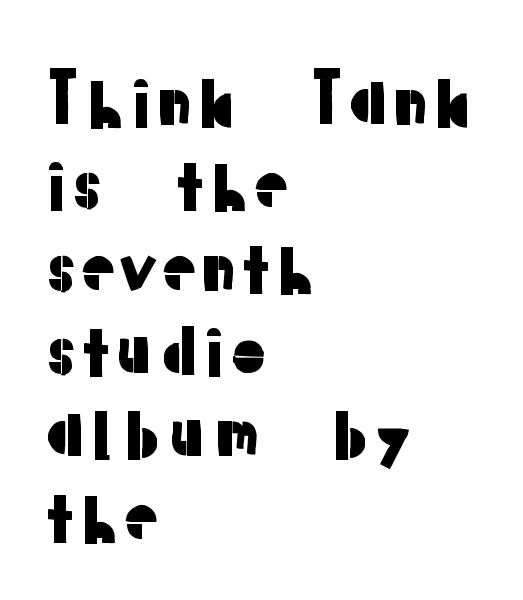
Letter spacing: default. Unlike a traditional serif, this face leaves its strokes unadorned. Tall strokes in this sample are plumb rather than angled. The passage shown is not underscored anywhere.
